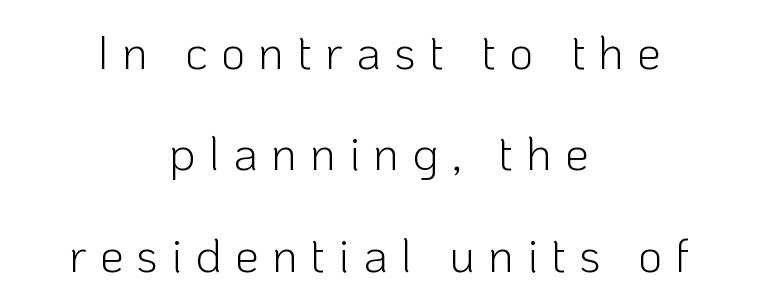
The image shows 48 px light sans-serif type, upright; set centered, loose line spacing (2.11x), unusually wide letter spacing (+0.27 em), not underlined; low stroke contrast and a medium x-height.
